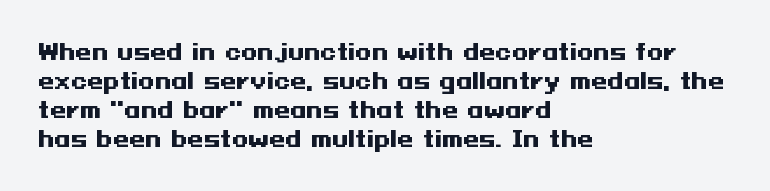
The lines are quadded left. These lines keep a tight, regular rhythm from letter to letter. The gap between lines stays unmarked. It's the straight-up-and-down kind of type. The rendering uses a moderate line-height, typical for paragraphs. Pretty heavy lettering here — definitely bold.
